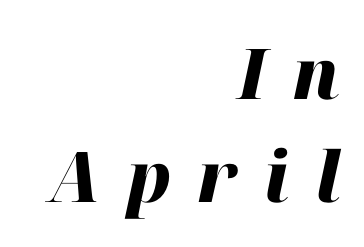
The type is letterspaced generously, with wide tracking. The gap between lines stays unmarked. Strokes here are thick enough to call this a true bold. Does the copy run flush right? Yes — the right margin is perfectly even. Quick note: interline space is typical. When letters slant like this, we call the style italic.
